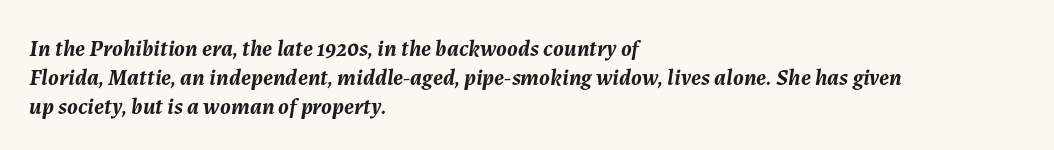
Q: Is the text bold? A: Yes.
Q: Is the text italic (slanted)? A: Yes, it leans right by about 7 degrees.
Q: Is the text underlined? A: No.
Q: How is the paragraph aligned? A: Left-aligned.
Q: Is the spacing between letters normal or unusually wide? A: Normal.
Q: Is the spacing between lines tight, normal or loose? A: Normal.
